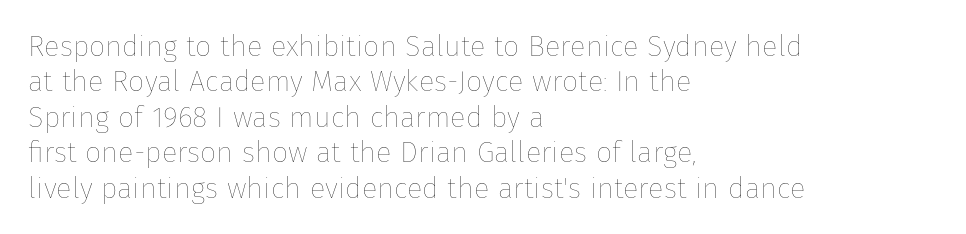
The image shows 29 px thin type, upright; set left-aligned, line spacing 1.22x, normal letter spacing, not underlined; low stroke contrast and a medium x-height.
